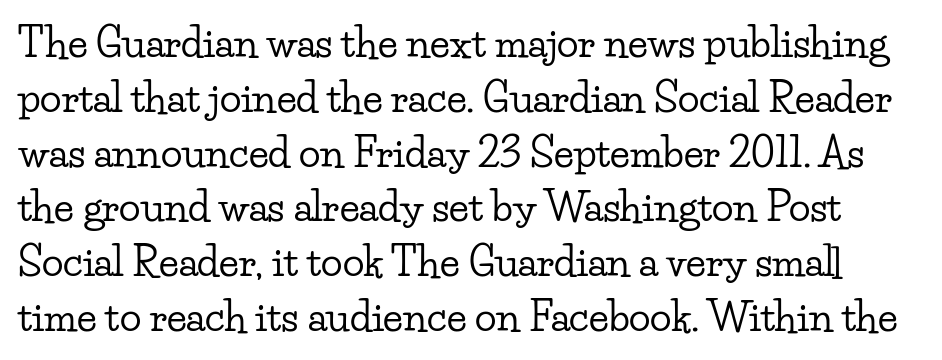
The image shows 40 px wide serif type, upright; set normal line spacing (1.37x), normal letter spacing, not underlined; low stroke contrast and a small x-height.
